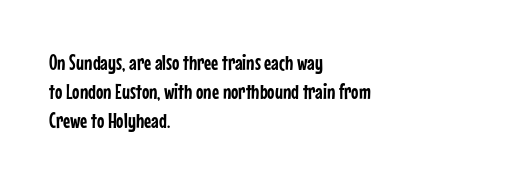
Q: Is the text italic (slanted)? A: No, it is upright.
Q: Is the text underlined? A: No.
Q: How is the paragraph aligned? A: Left-aligned.
Q: Is the spacing between letters normal or unusually wide? A: Normal.
Q: Is the spacing between lines tight, normal or loose? A: Normal.
